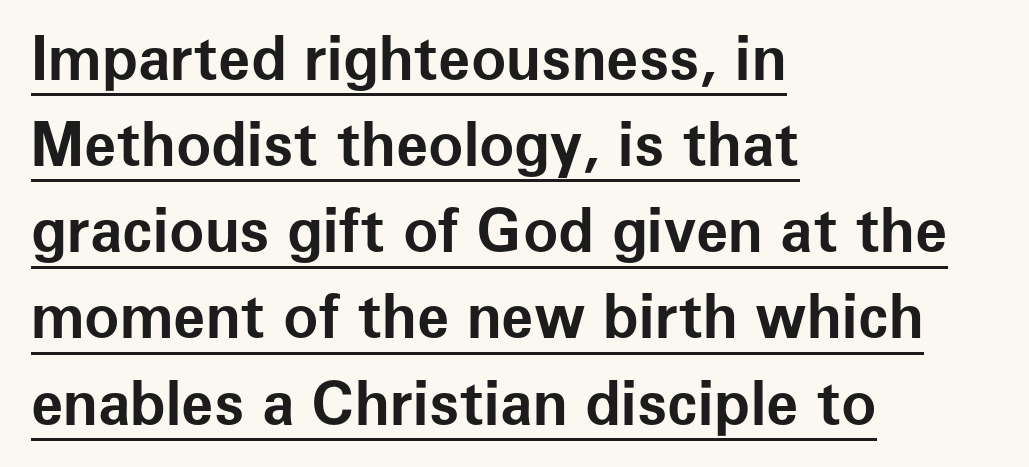
Q: Is the text bold? A: Yes.
Q: Is the text italic (slanted)? A: No, it is upright.
Q: Is the typeface a serif or a sans-serif typeface? A: Sans-serif.
Q: Is the text underlined? A: Yes.
Q: How is the paragraph aligned? A: Left-aligned.
Q: Is the spacing between letters normal or unusually wide? A: Normal.
Q: Is the spacing between lines tight, normal or loose? A: Normal.
Q: Width (condensed, normal, or wide)? A: Normal.
Q: Stroke contrast? A: Low.
Q: x-height? A: Medium.
Q: Monospaced? A: No.
